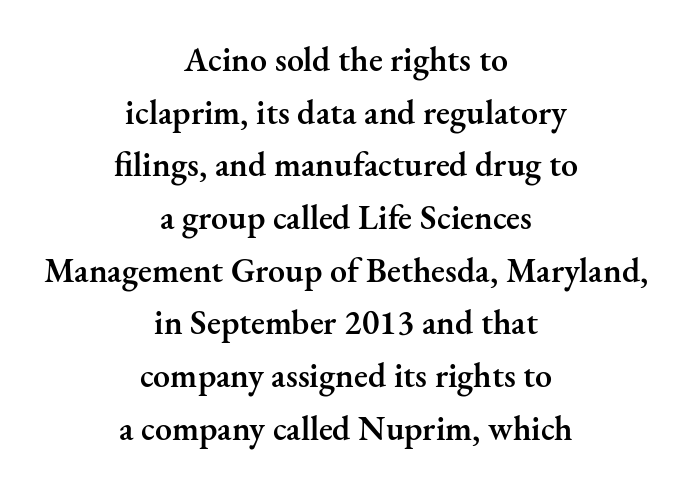
Note the varied advance widths — an 'i' is clearly narrower than an 'm'. On the weight axis this lands at semibold, roughly 600. The letters carry serifs — small finishing strokes at the ends of their stems. The gap between lines stays unmarked.
